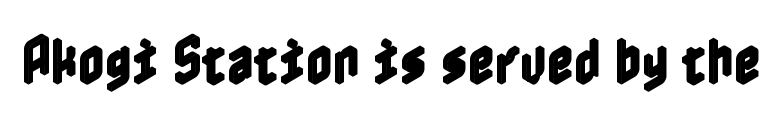
Q: Is the text italic (slanted)? A: No, it is upright.
Q: Is the text underlined? A: No.
Q: Is the spacing between letters normal or unusually wide? A: Normal.
Q: Width (condensed, normal, or wide)? A: Condensed.
Q: x-height? A: Medium.
